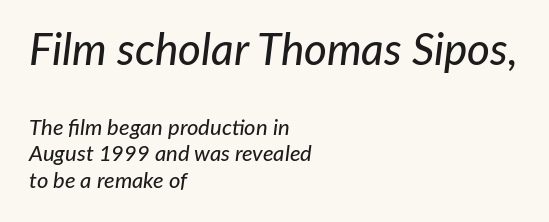
The image shows 44 px text type, italic (leaning right); set left-aligned, line spacing 1.2x, normal letter spacing, not underlined; the first (top) block is 2.0x larger; low stroke contrast and a medium x-height.
